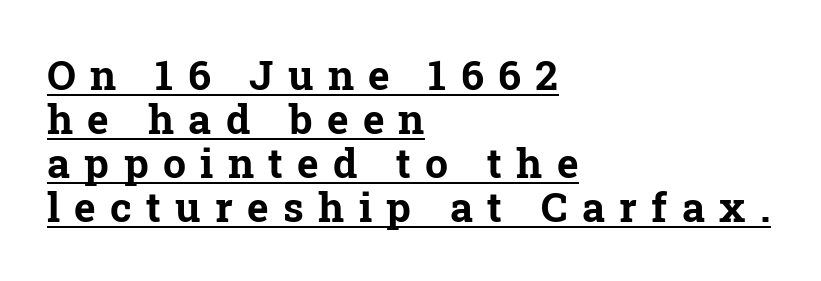
Q: Is the text bold? A: Yes.
Q: Is the text italic (slanted)? A: No, it is upright.
Q: Is the typeface a serif or a sans-serif typeface? A: Serif.
Q: Is the text underlined? A: Yes.
Q: How is the paragraph aligned? A: Left-aligned.
Q: Is the spacing between letters normal or unusually wide? A: Unusually wide.
Q: Is the spacing between lines tight, normal or loose? A: Tight.
Q: Width (condensed, normal, or wide)? A: Normal.
Q: Stroke contrast? A: Low.
Q: x-height? A: Medium.
Q: Monospaced? A: No.
